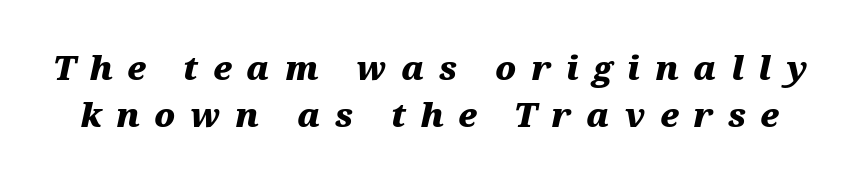
{"italic": "yes", "lean": "right", "slant_degrees": 12, "bold": "yes", "weight": "heavy", "width": "wide", "stroke_contrast": "medium", "x_height": "medium", "monospaced": "no", "underline": "no", "line_spacing": "normal", "line_spacing_ratio": 1.41, "letter_spacing": "wide", "letter_spacing_em": 0.44, "glyph_px": 33}
